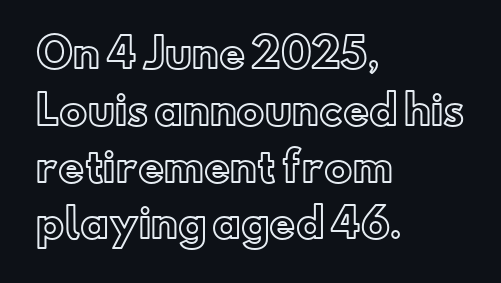
The passage shown has conventional tracking throughout. Regarding leading, the lines here are spaced in the standard way. This rendering features lettering with no underline. You could not count columns in this text — the font is proportionally spaced. Posture: upright roman. Compared with a centered layout, this one pins lines to the left instead.
